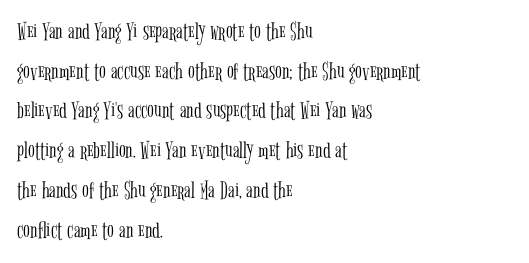
The image shows 25 px text type, upright; set left-aligned, normal line spacing (1.59x), normal letter spacing, not underlined.
